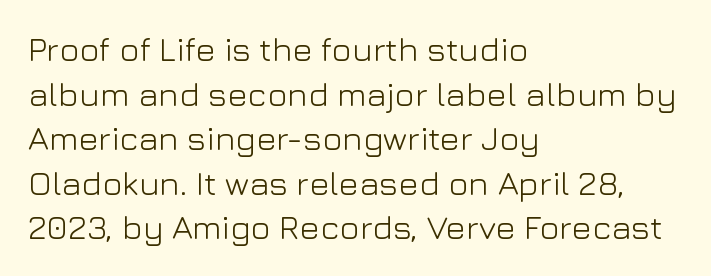
The image shows 34 px light sans-serif type, upright; set left-aligned, normal line spacing (1.31x), normal letter spacing, not underlined; low stroke contrast and a medium x-height.
